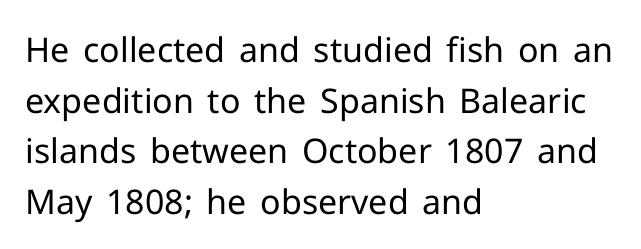
Beneath every word, the page is bare. The lines sit at an ordinary, default distance from one another. Think of a printed novel: that variable character pitch is what you see here. Observe the absence of serifs on each vertical stroke in this sample. Students, note that the glyphs here touch the page at normal intervals.
